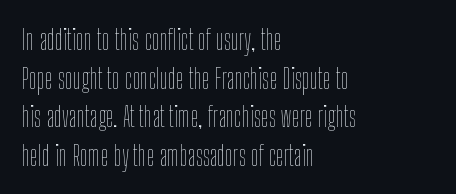
{"italic": "no", "bold": "no", "weight": "thin", "width": "condensed", "stroke_contrast": "low", "x_height": "medium", "monospaced": "no", "underline": "no", "align": "left", "line_spacing": "normal", "line_spacing_ratio": 1.38, "letter_spacing": "normal", "letter_spacing_em": 0.0, "glyph_px": 28}
